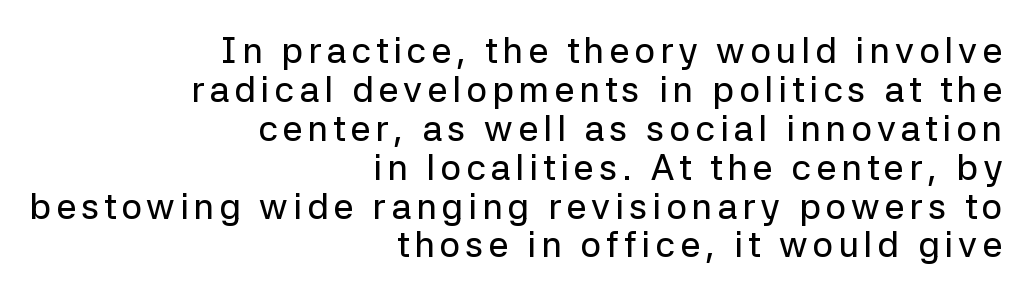
Q: Is the text italic (slanted)? A: No, it is upright.
Q: Is the typeface a serif or a sans-serif typeface? A: Sans-serif.
Q: Is the text underlined? A: No.
Q: How is the paragraph aligned? A: Right-aligned.
Q: Is the spacing between lines tight, normal or loose? A: Tight.
Q: Width (condensed, normal, or wide)? A: Normal.
Q: Stroke contrast? A: Low.
Q: x-height? A: Medium.
Q: Monospaced? A: No.
